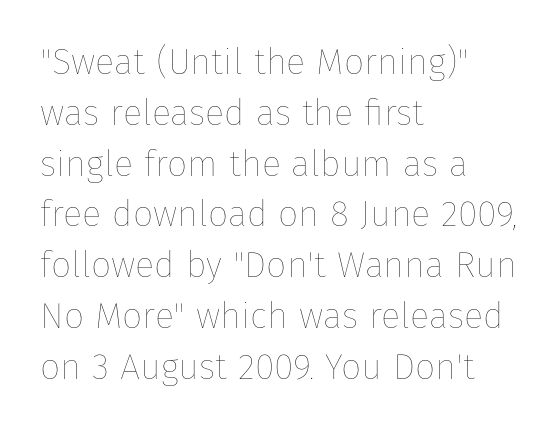
A light-to-regular cut is what we see here. No word sits above an underline. Honestly, the letter spacing is just normal — you wouldn't notice it. This is the regular roman posture of the typeface. Teacher's note: observe the even left margin — that is flush-left alignment. How would I describe the line gaps? Plain and ordinary.
